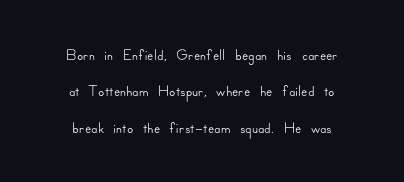
The image shows 23 px text type, upright; set centered, normal line spacing (1.58x), normal letter spacing, not underlined.
